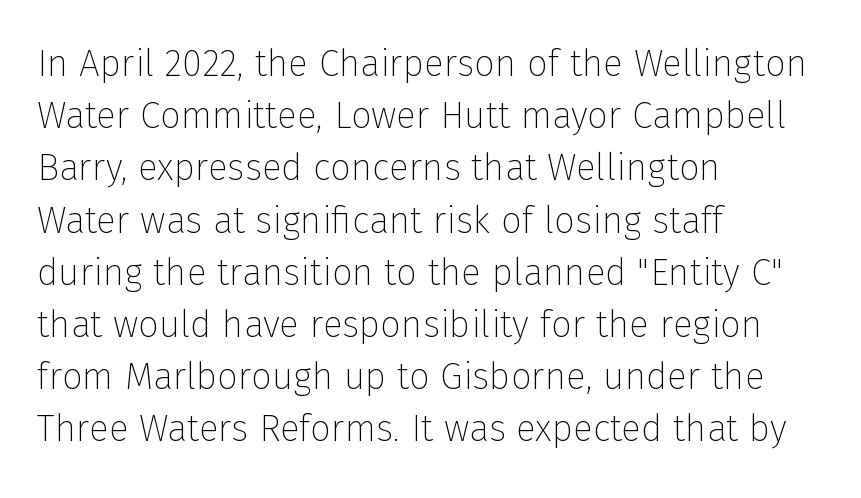
{"serif": "no", "italic": "no", "bold": "no", "weight": "thin", "width": "normal", "stroke_contrast": "low", "x_height": "medium", "monospaced": "no", "underline": "no", "align": "left", "line_spacing": "normal", "line_spacing_ratio": 1.41, "letter_spacing": "normal", "letter_spacing_em": 0.0, "glyph_px": 37}
